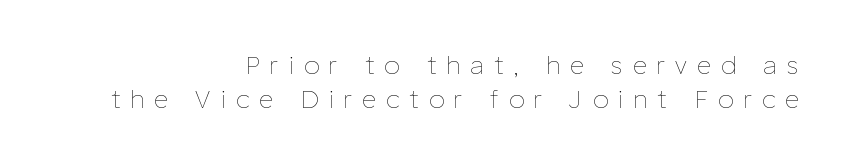
Every stem runs plumb, perpendicular to the baseline. The line texture is sparse and dotted thanks to wide tracking. Is there much room between lines? A standard amount, neither cramped nor airy. One-word summary of the alignment: right.
